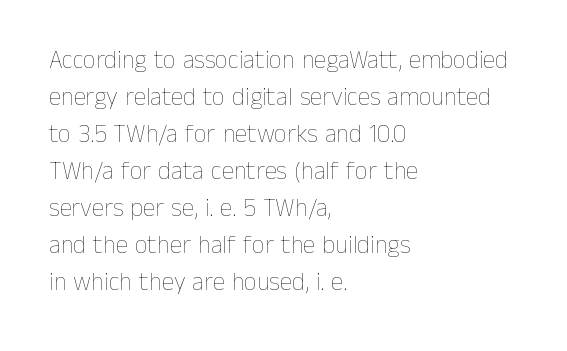
The image shows 25 px text type, upright; set left-aligned, normal line spacing (1.48x), normal letter spacing, not underlined.
